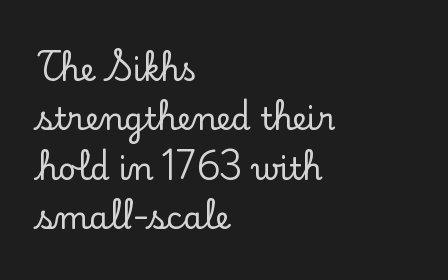
The image shows 31 px serif type, upright; set left-aligned, normal line spacing (1.59x), normal letter spacing, not underlined; low stroke contrast and a small x-height.
